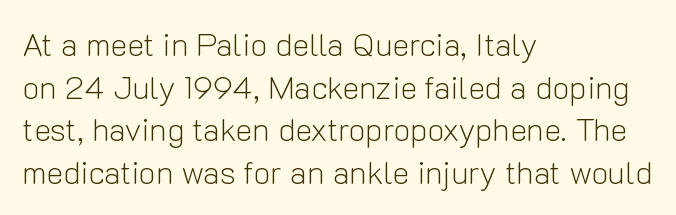
Q: Is the text bold? A: No.
Q: Is the text italic (slanted)? A: No, it is upright.
Q: Is the typeface a serif or a sans-serif typeface? A: Sans-serif.
Q: Is the text underlined? A: No.
Q: How is the paragraph aligned? A: Left-aligned.
Q: Is the spacing between letters normal or unusually wide? A: Normal.
Q: Is the spacing between lines tight, normal or loose? A: Normal.
Q: Width (condensed, normal, or wide)? A: Normal.
Q: Stroke contrast? A: Low.
Q: x-height? A: Medium.
Q: Monospaced? A: No.
